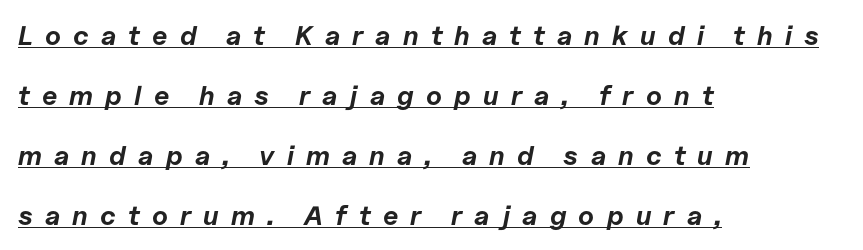
The image shows 27 px bold type, italic (leaning right); set left-aligned, loose line spacing (2.22x), unusually wide letter spacing (+0.45 em), underlined.
